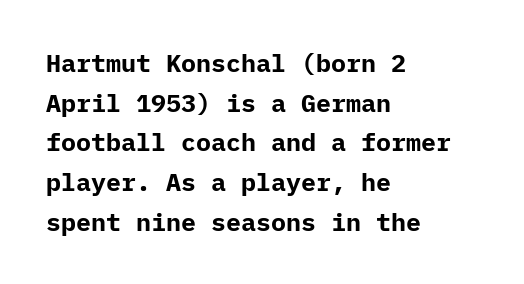
{"italic": "no", "bold": "yes", "underline": "no", "align": "left", "line_spacing": "normal", "line_spacing_ratio": 1.59, "letter_spacing": "normal", "letter_spacing_em": 0.0, "glyph_px": 25}
